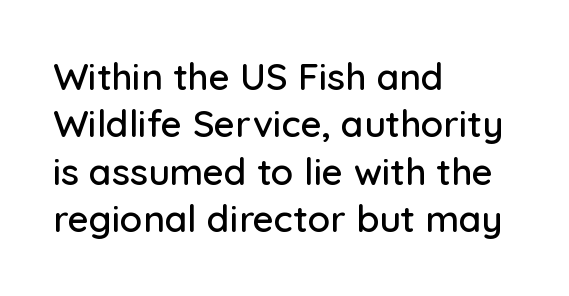
Q: Is the text italic (slanted)? A: No, it is upright.
Q: Is the typeface a serif or a sans-serif typeface? A: Sans-serif.
Q: Is the text underlined? A: No.
Q: How is the paragraph aligned? A: Left-aligned.
Q: Is the spacing between letters normal or unusually wide? A: Normal.
Q: Is the spacing between lines tight, normal or loose? A: Normal.
Q: Width (condensed, normal, or wide)? A: Normal.
Q: Stroke contrast? A: Low.
Q: x-height? A: Medium.
Q: Monospaced? A: No.
